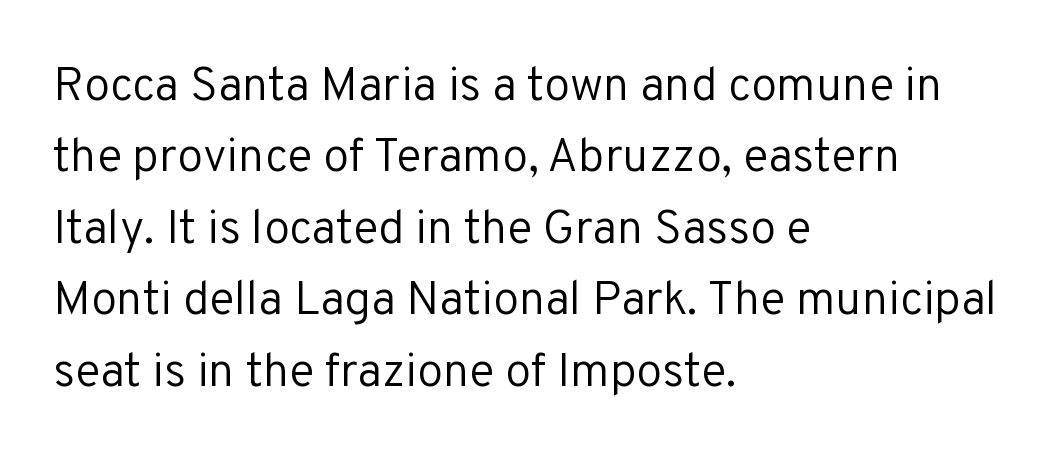
Spacing verdict: proportional, widths tailored to each character. Notice how the passage keeps a crisp vertical edge on the left only. Honestly, the row spacing looks completely unremarkable. Lines of text with bare space underneath. Nothing unusual about the tracking: characters are spaced as the font intends.
